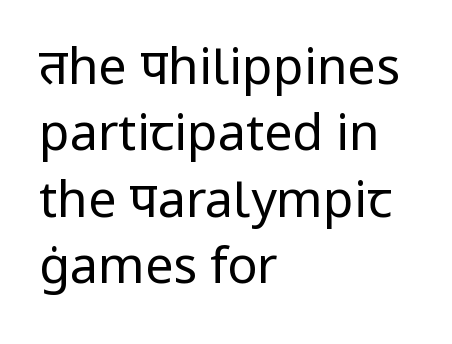
{"serif": "no", "italic": "no", "bold": "no", "weight": "regular", "width": "normal", "stroke_contrast": "low", "x_height": "medium", "monospaced": "no", "underline": "no", "align": "left", "line_spacing": "normal", "line_spacing_ratio": 1.33, "letter_spacing": "normal", "letter_spacing_em": 0.0, "glyph_px": 50}
